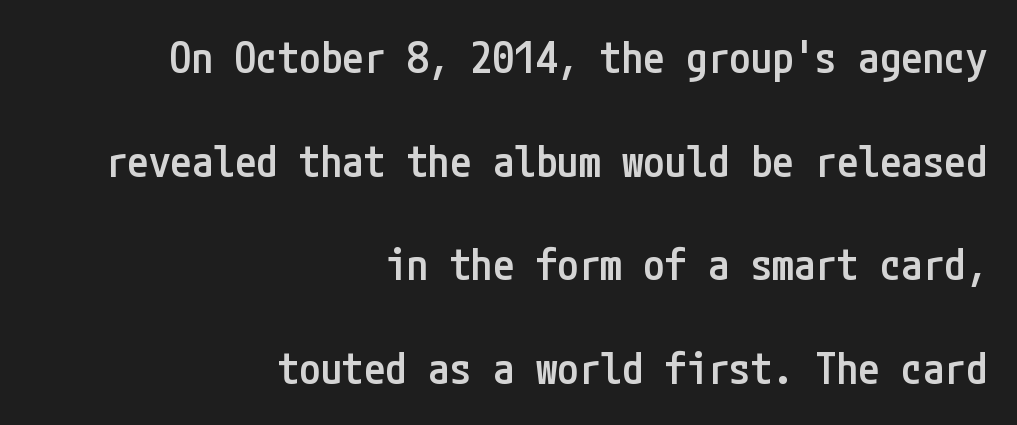
{"serif": "no", "italic": "no", "bold": "semi", "weight": "semibold", "width": "condensed", "stroke_contrast": "low", "x_height": "medium", "underline": "no", "align": "right", "line_spacing": "loose", "line_spacing_ratio": 2.41, "letter_spacing": "normal", "letter_spacing_em": 0.0, "glyph_px": 43}
